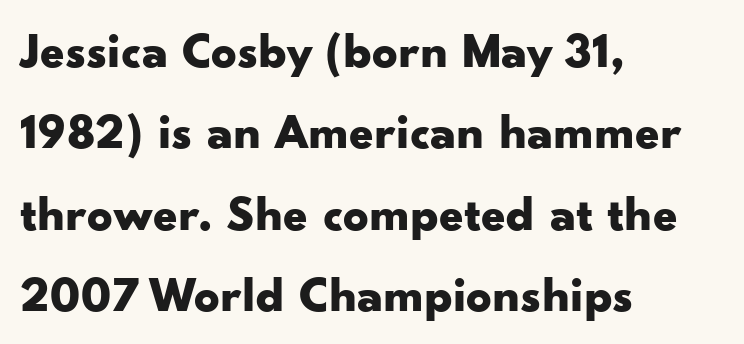
{"serif": "no", "italic": "no", "bold": "yes", "weight": "bold", "width": "wide", "stroke_contrast": "low", "x_height": "small", "monospaced": "no", "underline": "no", "align": "left", "line_spacing": "normal", "line_spacing_ratio": 1.63, "letter_spacing": "normal", "letter_spacing_em": 0.0, "glyph_px": 50}
